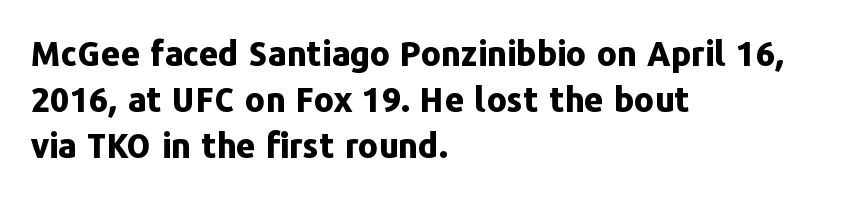
{"serif": "no", "italic": "no", "bold": "yes", "weight": "bold", "width": "normal", "stroke_contrast": "low", "x_height": "medium", "monospaced": "no", "underline": "no", "align": "left", "line_spacing": "normal", "line_spacing_ratio": 1.35, "letter_spacing": "normal", "letter_spacing_em": 0.0, "glyph_px": 34}
